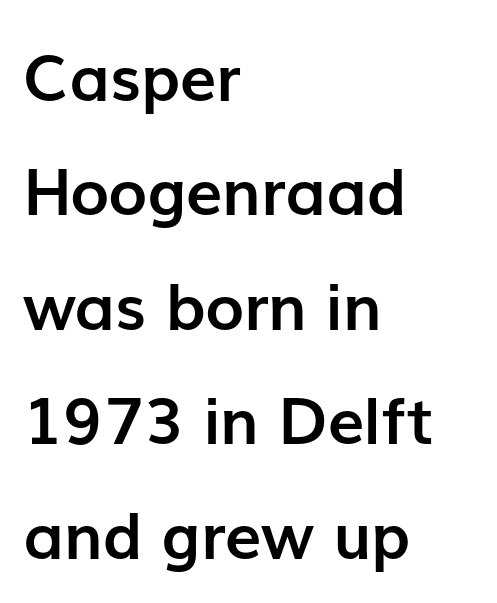
The ragged edge is on the right, which tells us the setting is flush left. The lettering stays uniformly vertical, giving the passage a roman look. Nope, no serifs anywhere on these letters. You could not count columns in this text — the font is proportionally spaced.
